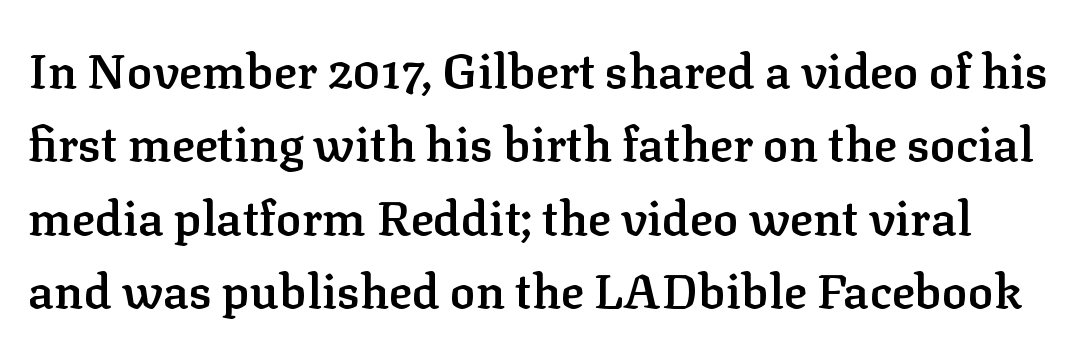
The image shows 48 px semibold serif type, upright; set normal line spacing (1.53x), normal letter spacing, not underlined; low stroke contrast and a medium x-height.
